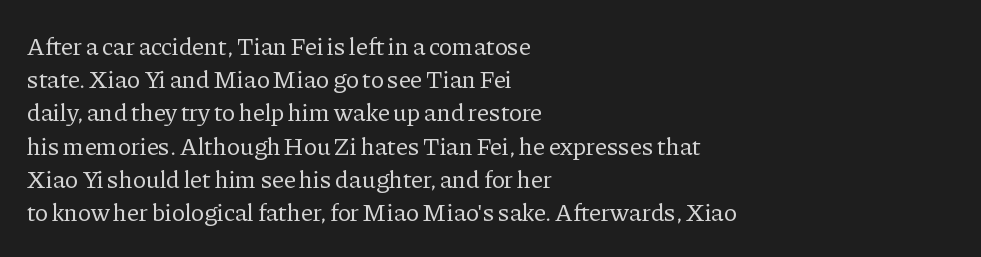
{"italic": "no", "bold": "no", "underline": "no", "align": "left", "line_spacing": "normal", "line_spacing_ratio": 1.33, "letter_spacing": "normal", "letter_spacing_em": 0.0, "glyph_px": 25}
